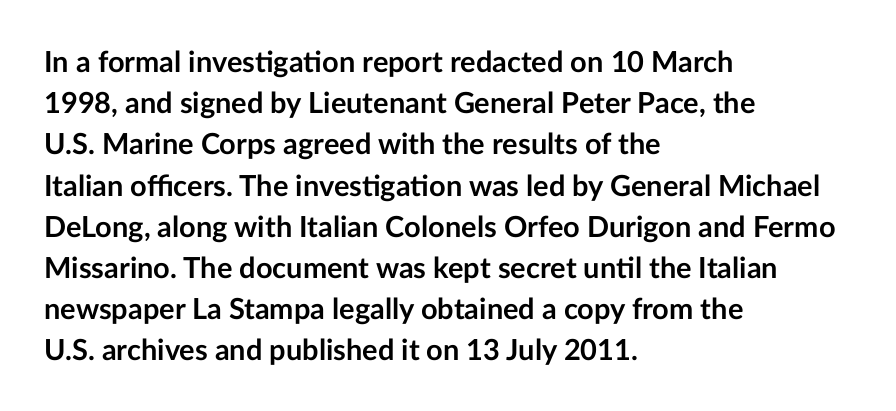
The image shows 29 px semibold sans-serif type, upright; set left-aligned, normal line spacing (1.42x), normal letter spacing, not underlined; low stroke contrast and a medium x-height.
